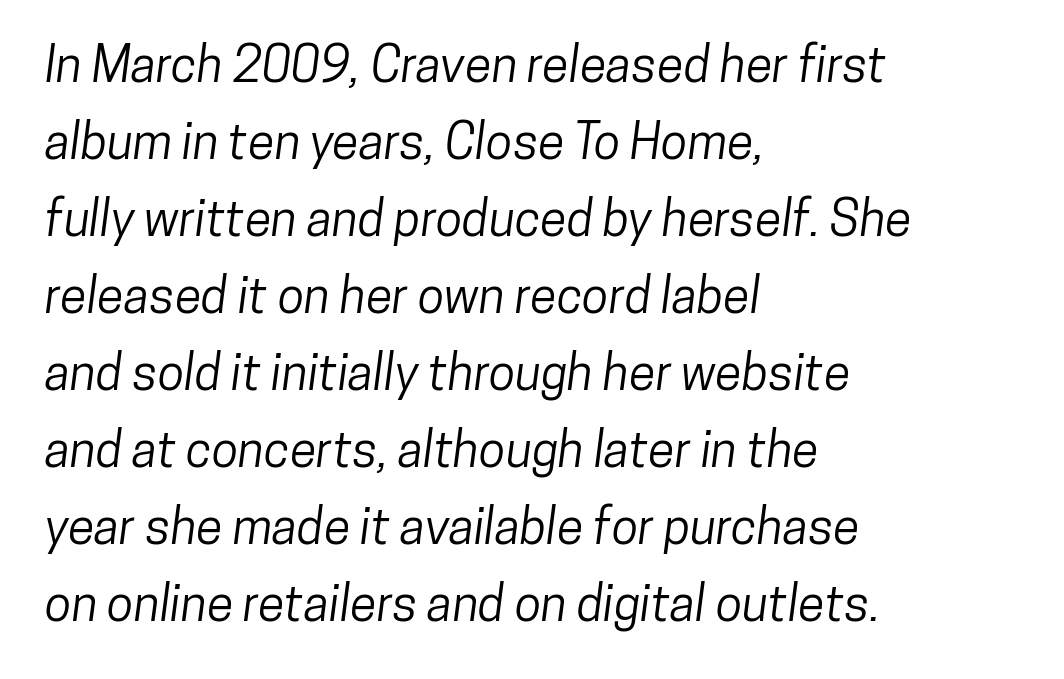
The image shows 49 px condensed sans-serif type; set left-aligned, normal line spacing (1.57x), normal letter spacing, not underlined; low stroke contrast and a medium x-height.
